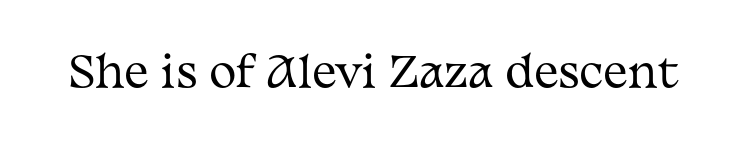
Any mark beneath the type? The region is blank. Serif or sans? Serif — the stroke terminals have little feet. Do the characters align in a grid? No, the font is proportional. Weight: regular or lighter. Spacing between characters is what you'd get straight out of the box. A roman cut, with each character standing at attention.
